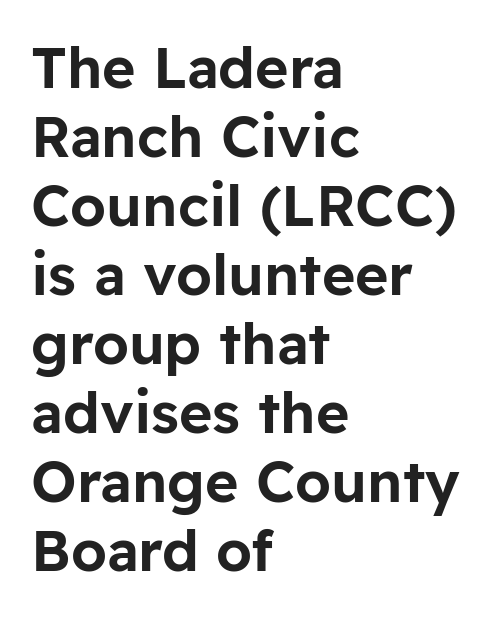
Unlike a traditional serif, this face leaves its strokes unadorned. Is there any slant? The stems are plumb. These lines stack with their left ends in a neat column. The face used here is proportionally spaced, like ordinary book or web type.
